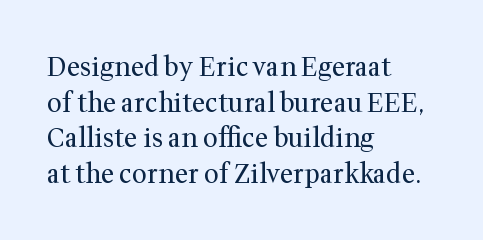
The line texture is even and compact thanks to regular tracking. Honestly, the row spacing looks completely unremarkable. Every row of glyphs begins at an identical x-position on the left. The letters stand straight up with perfectly vertical stems. Stroke thickness stays within the range of a standard reading face or lighter. Unmarked baselines from the first word to the last.
